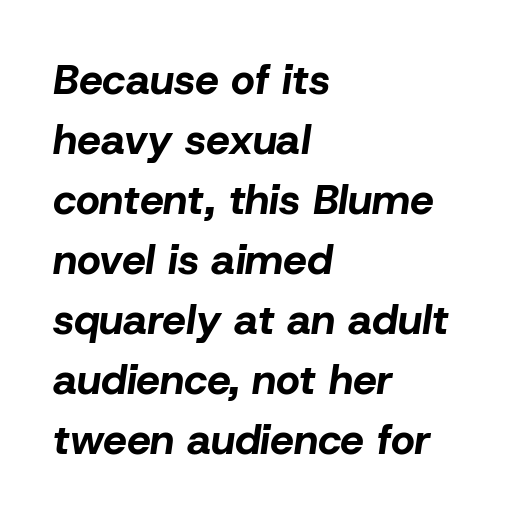
The setting favours the left margin, as ordinary paragraphs usually do. Looks like regular typesetting: each glyph gets only the width it needs. Horizontal bands of white between lines are of average thickness. Honestly, there is no underline to notice here at all. There's an unmistakable incline to the writing here.
